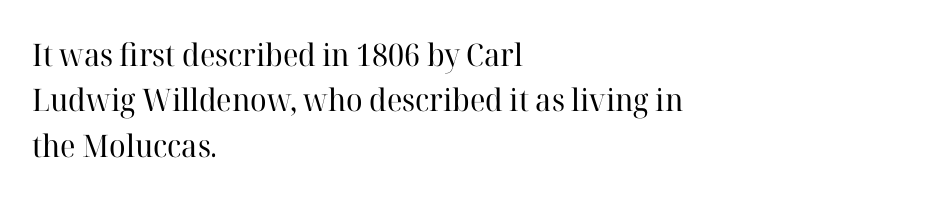
{"serif": "yes", "italic": "no", "bold": "no", "weight": "regular", "width": "normal", "stroke_contrast": "high", "x_height": "medium", "monospaced": "no", "underline": "no", "align": "left", "line_spacing": "normal", "line_spacing_ratio": 1.46, "letter_spacing": "normal", "letter_spacing_em": 0.0, "glyph_px": 31}
